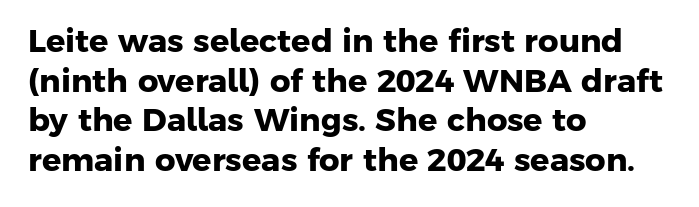
The image shows 32 px heavy sans-serif type; set left-aligned, line spacing 1.24x, normal letter spacing, not underlined; low stroke contrast and a medium x-height.
